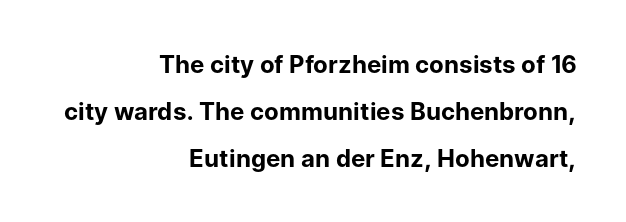
The gaps between neighbouring characters are ordinary and unremarkable. Does the copy run flush right? Yes — the right margin is perfectly even. Set as a true bold cut, around the 700 mark. Honestly, the rows look like they've been pulled way apart. A clean baseline with only descenders dipping below it.
